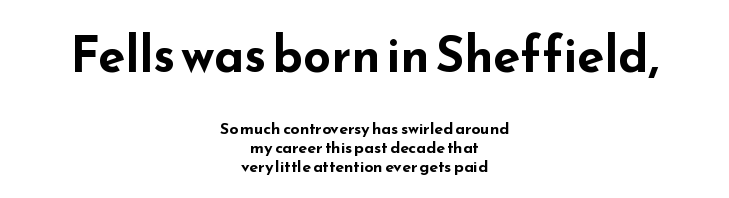
Q: Is the text bold? A: Yes.
Q: Is the text italic (slanted)? A: No, it is upright.
Q: Is the typeface a serif or a sans-serif typeface? A: Sans-serif.
Q: Is the text underlined? A: No.
Q: How is the paragraph aligned? A: Centered.
Q: Is the spacing between letters normal or unusually wide? A: Normal.
Q: Which block of text is set in a larger size, the first (top) or the second (bottom)? A: The first (top) one.
Q: Width (condensed, normal, or wide)? A: Wide.
Q: Stroke contrast? A: Low.
Q: x-height? A: Small.
Q: Monospaced? A: No.
